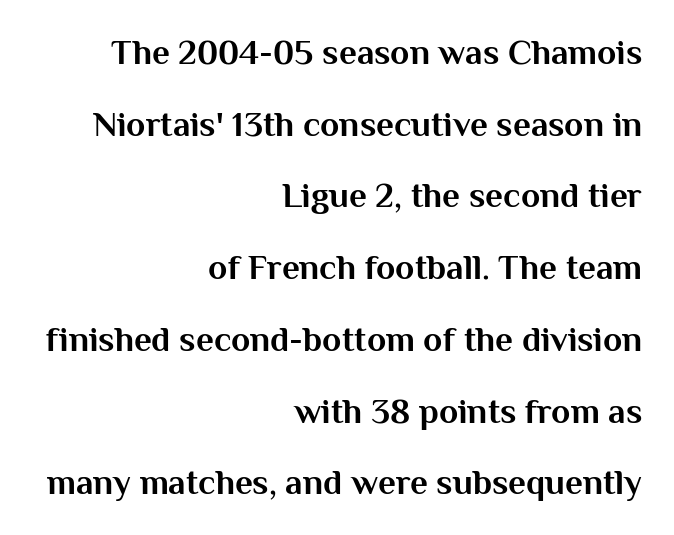
{"serif": "no", "italic": "no", "bold": "yes", "weight": "bold", "width": "normal", "stroke_contrast": "medium", "x_height": "medium", "monospaced": "no", "underline": "no", "align": "right", "line_spacing": "loose", "line_spacing_ratio": 2.05, "letter_spacing": "normal", "letter_spacing_em": 0.0, "glyph_px": 35}
